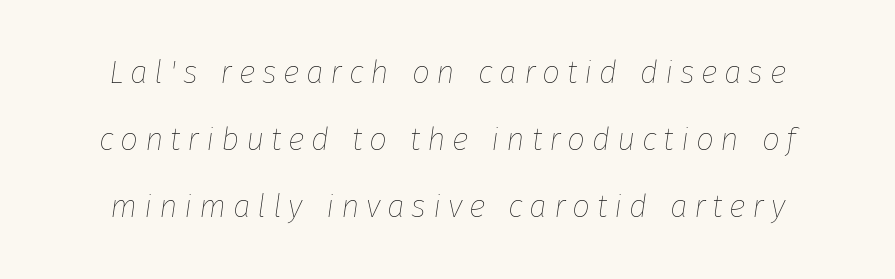
{"italic": "yes", "lean": "right", "slant_degrees": 8, "bold": "no", "weight": "thin", "width": "normal", "stroke_contrast": "low", "x_height": "medium", "monospaced": "no", "underline": "no", "line_spacing": "loose", "line_spacing_ratio": 2.09, "letter_spacing": "wide", "letter_spacing_em": 0.21, "glyph_px": 32}
